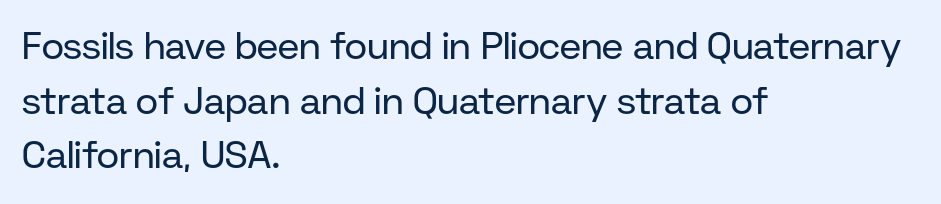
The image shows 38 px regular-weight sans-serif type, upright; set left-aligned, normal line spacing (1.44x), normal letter spacing, not underlined; low stroke contrast and a medium x-height.
